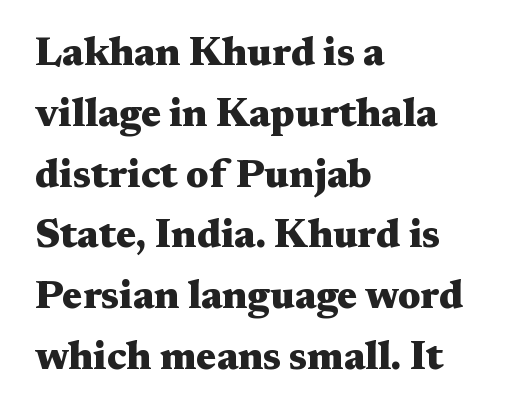
Q: Is the text bold? A: Yes.
Q: Is the text italic (slanted)? A: No, it is upright.
Q: Is the typeface a serif or a sans-serif typeface? A: Serif.
Q: Is the text underlined? A: No.
Q: How is the paragraph aligned? A: Left-aligned.
Q: Is the spacing between letters normal or unusually wide? A: Normal.
Q: Is the spacing between lines tight, normal or loose? A: Normal.
Q: Width (condensed, normal, or wide)? A: Wide.
Q: Stroke contrast? A: Medium.
Q: x-height? A: Medium.
Q: Monospaced? A: No.
